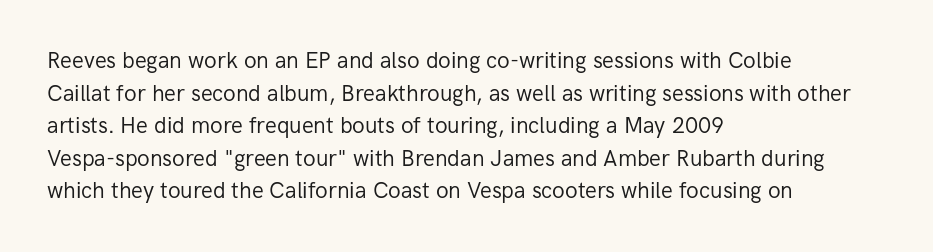
Q: Is the text bold? A: No.
Q: Is the text italic (slanted)? A: No, it is upright.
Q: Is the text underlined? A: No.
Q: How is the paragraph aligned? A: Left-aligned.
Q: Is the spacing between letters normal or unusually wide? A: Normal.
Q: Is the spacing between lines tight, normal or loose? A: Normal.
